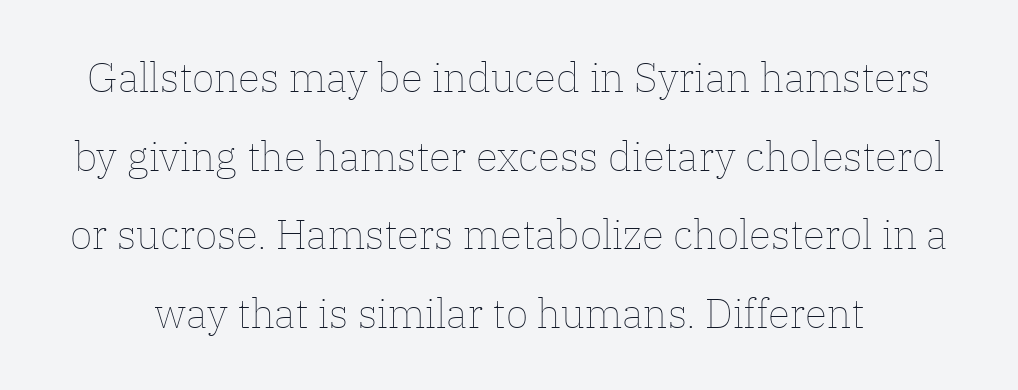
Decoration check: the copy has no underline. You could not count columns in this text — the font is proportionally spaced. Interline gaps are noticeably wide in this sample. Notice how the stems are strictly vertical — no italics here.
